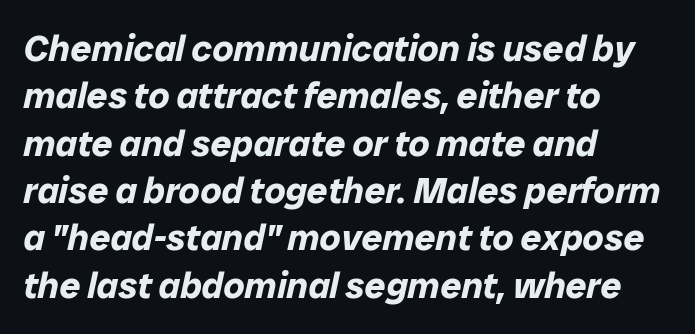
The image shows 37 px bold type, italic (leaning right); set left-aligned, normal line spacing (1.28x), normal letter spacing, not underlined; low stroke contrast and a medium x-height.
